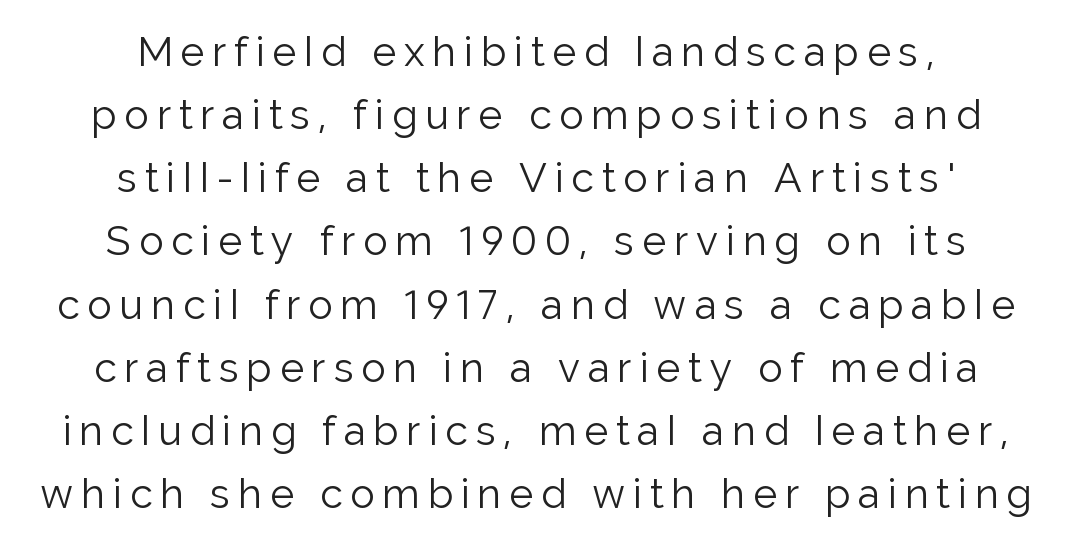
Descenders are the only things crossing below the line. This is roman type, the default non-slanted kind. Stroke terminals: plain, sans-serif. Proportional: the letters do not fall into vertical columns.
